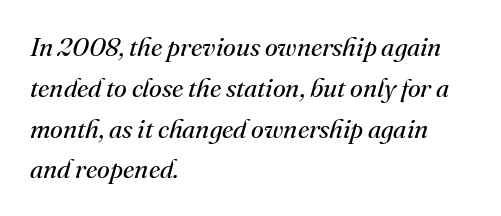
Q: Is the text bold? A: No.
Q: Is the text italic (slanted)? A: Yes, it leans right by about 16 degrees.
Q: Is the text underlined? A: No.
Q: How is the paragraph aligned? A: Left-aligned.
Q: Is the spacing between letters normal or unusually wide? A: Normal.
Q: Is the spacing between lines tight, normal or loose? A: Normal.
